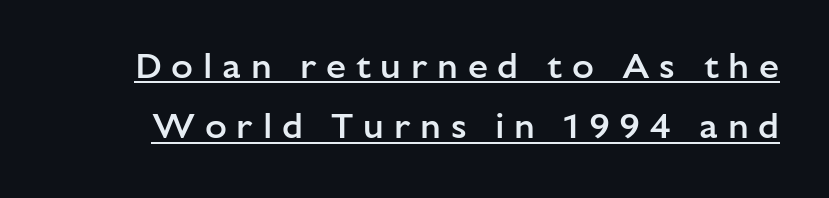
Q: Is the text bold? A: Semi-bold.
Q: Is the text italic (slanted)? A: No, it is upright.
Q: Is the typeface a serif or a sans-serif typeface? A: Sans-serif.
Q: Is the text underlined? A: Yes.
Q: Is the spacing between letters normal or unusually wide? A: Unusually wide.
Q: Is the spacing between lines tight, normal or loose? A: Normal.
Q: Width (condensed, normal, or wide)? A: Normal.
Q: Stroke contrast? A: Low.
Q: x-height? A: Medium.
Q: Monospaced? A: No.
